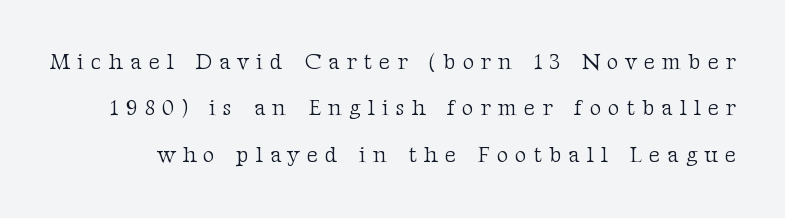
{"italic": "no", "bold": "no", "underline": "no", "line_spacing": "loose", "line_spacing_ratio": 2.11, "letter_spacing": "wide", "letter_spacing_em": 0.33, "glyph_px": 22}
